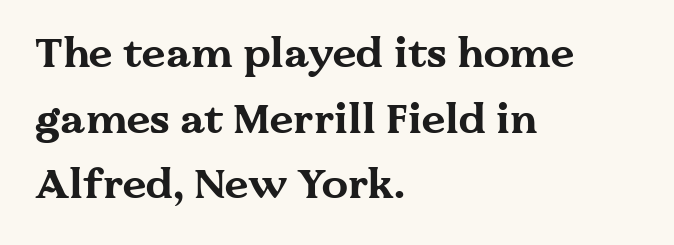
These lines sit exactly where default settings would place them. What stands out about the letter spacing? Nothing — it is the standard amount. Does the lettering tilt? It doesn't — this is upright. A typesetter would call this proportional, since set widths differ per character.
